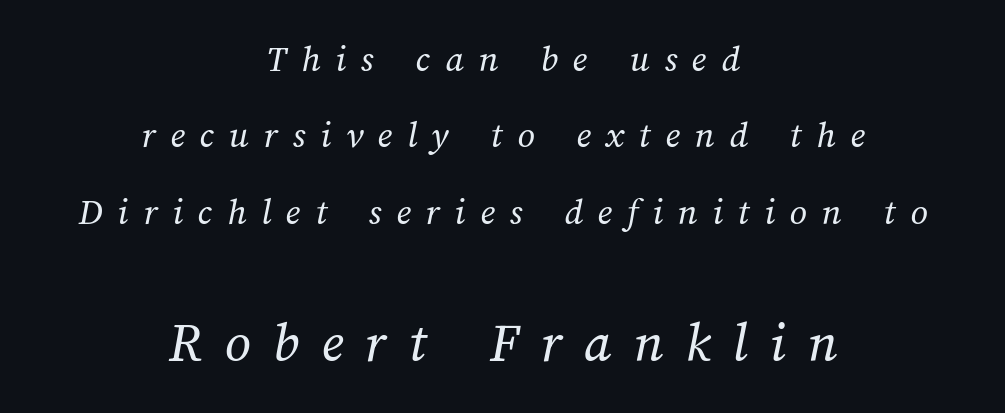
The image shows 57 px regular-weight type; set centered, loose line spacing (2.01x), unusually wide letter spacing (+0.39 em), not underlined; the second (bottom) block is 1.5x larger; medium stroke contrast and a medium x-height.
